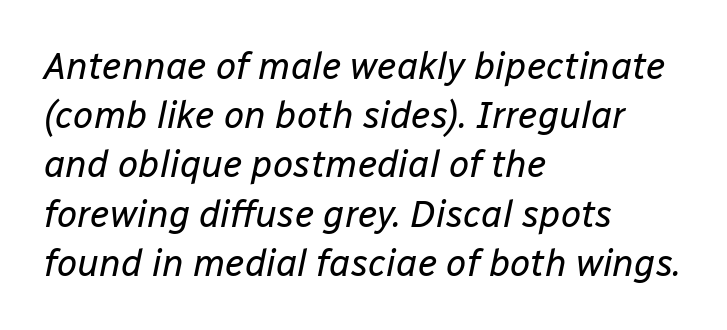
Q: Is the text bold? A: No.
Q: Is the text italic (slanted)? A: Yes, it leans right by about 12 degrees.
Q: Is the text underlined? A: No.
Q: How is the paragraph aligned? A: Left-aligned.
Q: Is the spacing between letters normal or unusually wide? A: Normal.
Q: Is the spacing between lines tight, normal or loose? A: Normal.
Q: Width (condensed, normal, or wide)? A: Normal.
Q: Stroke contrast? A: Low.
Q: x-height? A: Medium.
Q: Monospaced? A: No.
